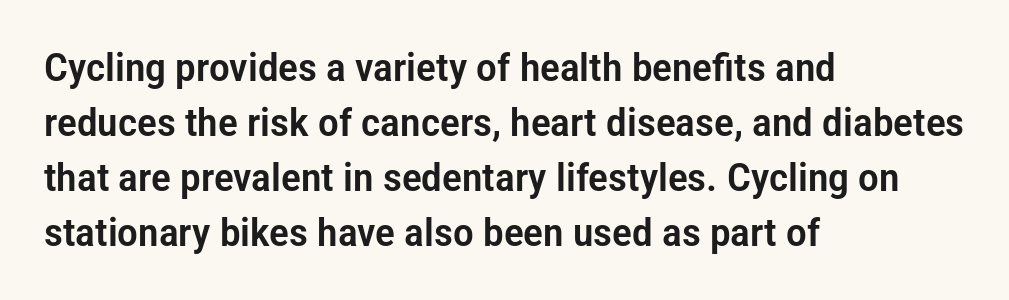
Q: Is the text italic (slanted)? A: No, it is upright.
Q: Is the typeface a serif or a sans-serif typeface? A: Sans-serif.
Q: Is the text underlined? A: No.
Q: How is the paragraph aligned? A: Left-aligned.
Q: Is the spacing between letters normal or unusually wide? A: Normal.
Q: Is the spacing between lines tight, normal or loose? A: Normal.
Q: Width (condensed, normal, or wide)? A: Condensed.
Q: Stroke contrast? A: Low.
Q: x-height? A: Medium.
Q: Monospaced? A: No.
